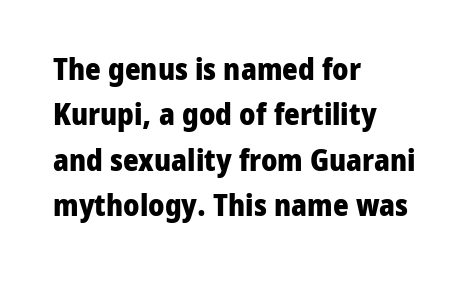
Q: Is the text bold? A: Yes.
Q: Is the text italic (slanted)? A: No, it is upright.
Q: Is the typeface a serif or a sans-serif typeface? A: Sans-serif.
Q: Is the text underlined? A: No.
Q: How is the paragraph aligned? A: Left-aligned.
Q: Is the spacing between letters normal or unusually wide? A: Normal.
Q: Is the spacing between lines tight, normal or loose? A: Normal.
Q: Width (condensed, normal, or wide)? A: Normal.
Q: Stroke contrast? A: Low.
Q: x-height? A: Medium.
Q: Monospaced? A: No.
